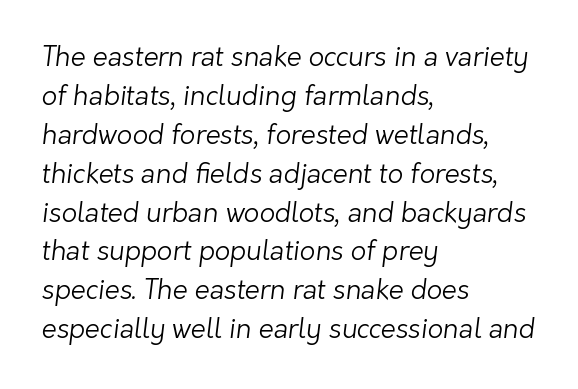
{"bold": "no", "underline": "no", "align": "left", "line_spacing": "normal", "line_spacing_ratio": 1.44, "letter_spacing": "normal", "letter_spacing_em": 0.0, "glyph_px": 27}
